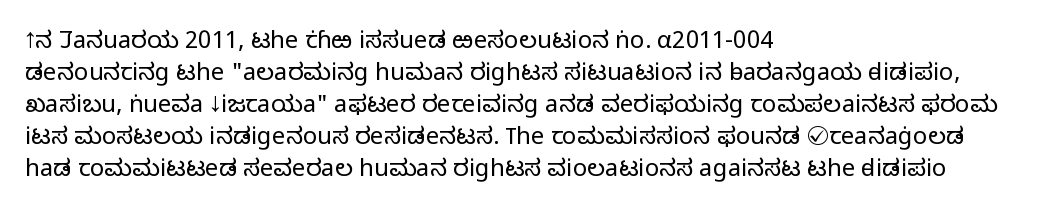
A bare baseline throughout the passage. Does the lettering tilt? It doesn't — this is upright. Leftover space on each line is placed entirely after the last word. Regarding leading, the lines here are spaced in the standard way. Inter-character spacing is left at the font's built-in metrics. Compared with a typical body face, this is equally light or lighter still.
